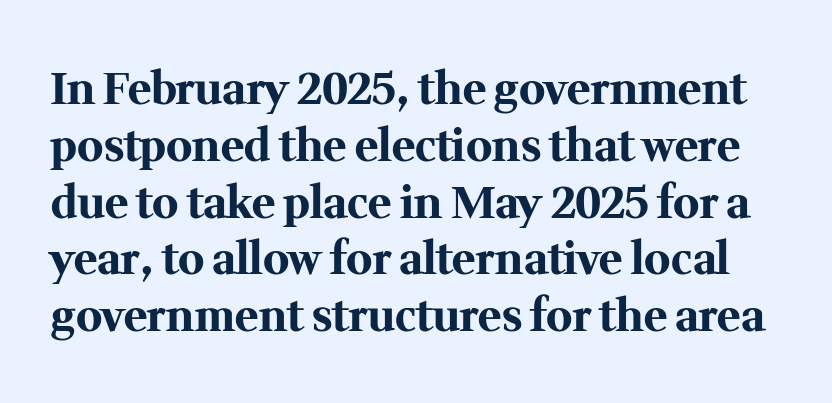
The image shows 44 px bold serif type, upright; set normal line spacing (1.29x), normal letter spacing, not underlined; medium stroke contrast and a medium x-height.
